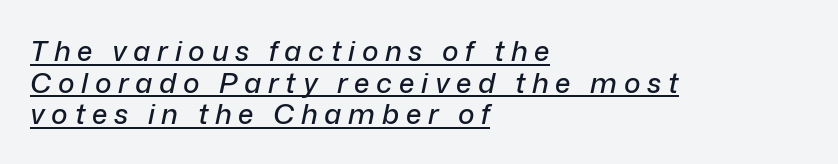
Each letter keeps its own natural width here, so spacing adapts to shape. This is oblique type, the kind used for emphasis or titles. Spacing between characters has been opened up far beyond the box default. Leftover space on each line is placed entirely after the last word.
